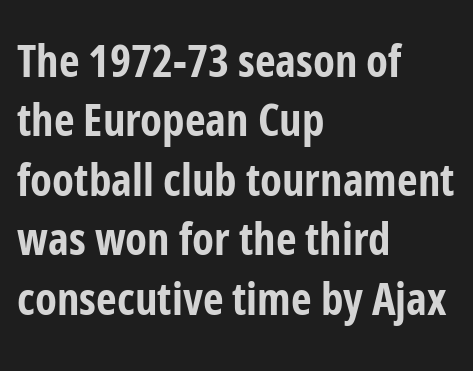
The image shows 45 px bold, condensed sans-serif type, upright; set left-aligned, normal line spacing (1.32x), normal letter spacing, not underlined; low stroke contrast and a medium x-height.
